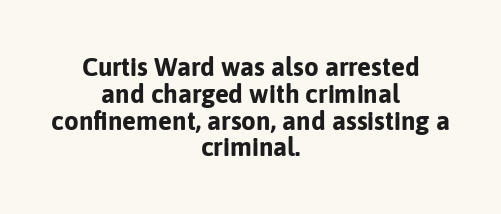
A student would call this center alignment; a typographer would say set centered. Weight check: bold — yes, fully. The glyphs are unaccompanied by any horizontal stroke below them. Tightly led — the rows are bunched. Between one letter and the next there's only the usual sliver of space. Posture: straight, roman, zero tilt.
